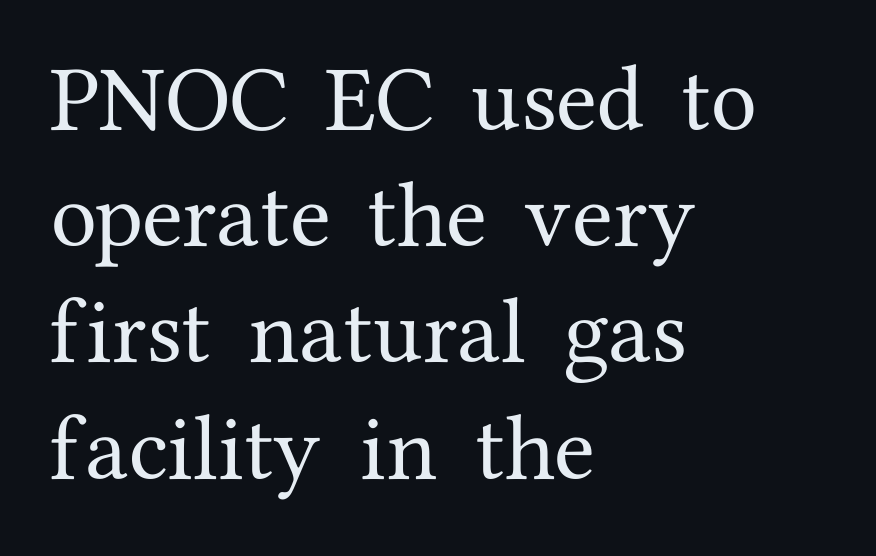
The image shows 75 px serif type, upright; set left-aligned, normal line spacing (1.55x), normal letter spacing, not underlined; medium stroke contrast and a medium x-height.
